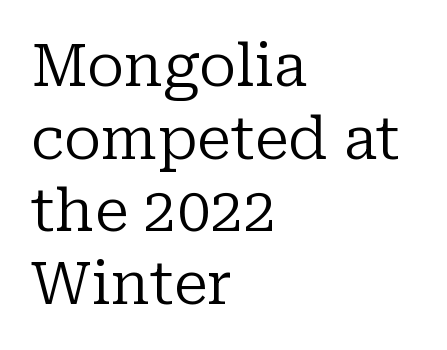
The image shows 59 px regular-weight serif type, upright; set left-aligned, line spacing 1.23x, normal letter spacing, not underlined; low stroke contrast and a medium x-height.
